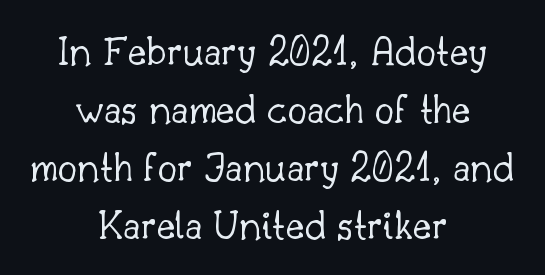
The image shows 44 px light type, upright; set centered, normal line spacing (1.32x), normal letter spacing, not underlined; low stroke contrast and a small x-height.
